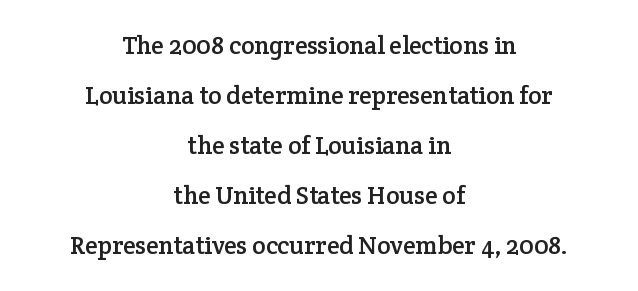
The image shows 25 px text type, upright; set centered, loose line spacing (2.0x), normal letter spacing, not underlined.
